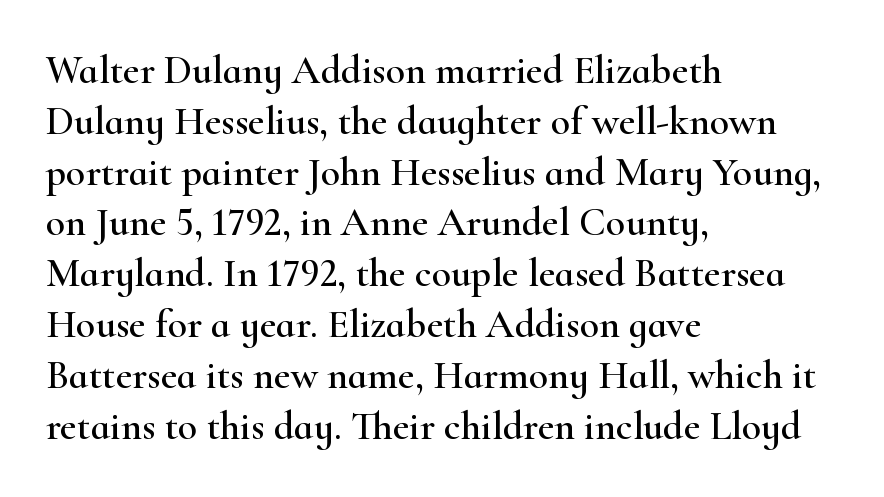
Q: Is the text italic (slanted)? A: No, it is upright.
Q: Is the typeface a serif or a sans-serif typeface? A: Serif.
Q: Is the text underlined? A: No.
Q: How is the paragraph aligned? A: Left-aligned.
Q: Is the spacing between letters normal or unusually wide? A: Normal.
Q: Is the spacing between lines tight, normal or loose? A: Normal.
Q: Width (condensed, normal, or wide)? A: Wide.
Q: Stroke contrast? A: High.
Q: x-height? A: Small.
Q: Monospaced? A: No.
